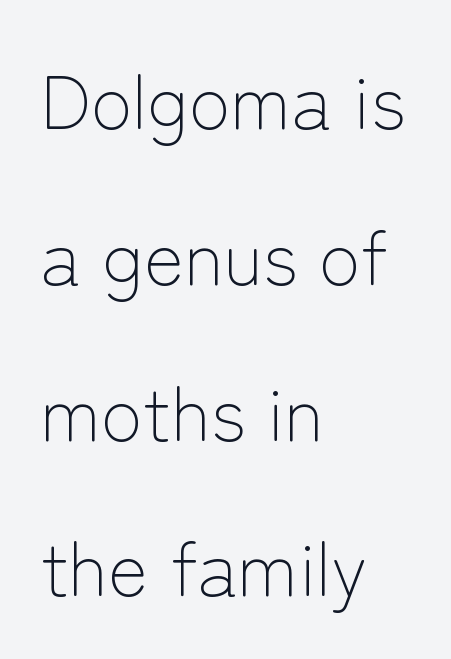
Q: Is the text bold? A: No.
Q: Is the text italic (slanted)? A: No, it is upright.
Q: Is the typeface a serif or a sans-serif typeface? A: Sans-serif.
Q: Is the text underlined? A: No.
Q: How is the paragraph aligned? A: Left-aligned.
Q: Is the spacing between letters normal or unusually wide? A: Normal.
Q: Is the spacing between lines tight, normal or loose? A: Loose.
Q: Width (condensed, normal, or wide)? A: Normal.
Q: Stroke contrast? A: Low.
Q: x-height? A: Medium.
Q: Monospaced? A: No.
